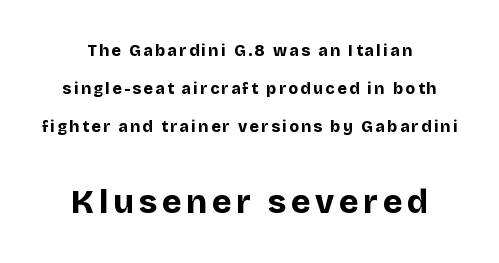
{"serif": "no", "italic": "no", "bold": "yes", "weight": "bold", "width": "normal", "stroke_contrast": "low", "x_height": "large", "monospaced": "no", "underline": "no", "line_spacing": "loose", "line_spacing_ratio": 2.38, "larger_block": "second", "size_ratio": 2.06, "glyph_px": 33}
